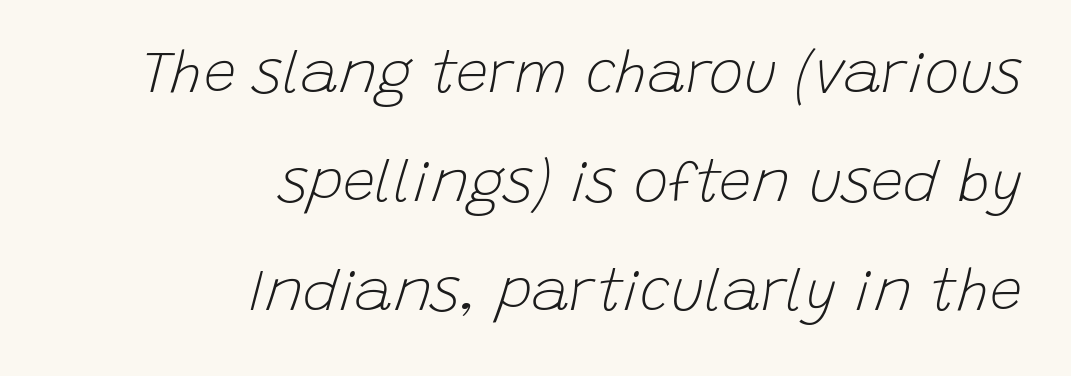
{"italic": "yes", "lean": "right", "slant_degrees": 15, "bold": "no", "weight": "light", "width": "normal", "stroke_contrast": "low", "x_height": "large", "monospaced": "no", "underline": "no", "align": "right", "line_spacing_ratio": 1.88, "letter_spacing": "normal", "letter_spacing_em": 0.0, "glyph_px": 58}
